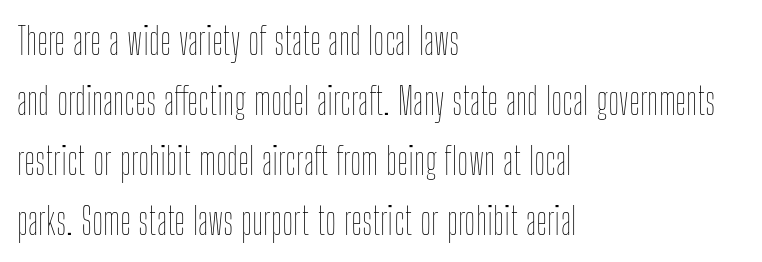
The leading is moderate, giving the passage an even texture. The paragraph shown leans on its left margin. The face used here is rendered with its standard letterfit. Underline: absent. No heavy texture on the line: the type isn't bold. Here the designer chose a conventional face with non-uniform glyph widths.
